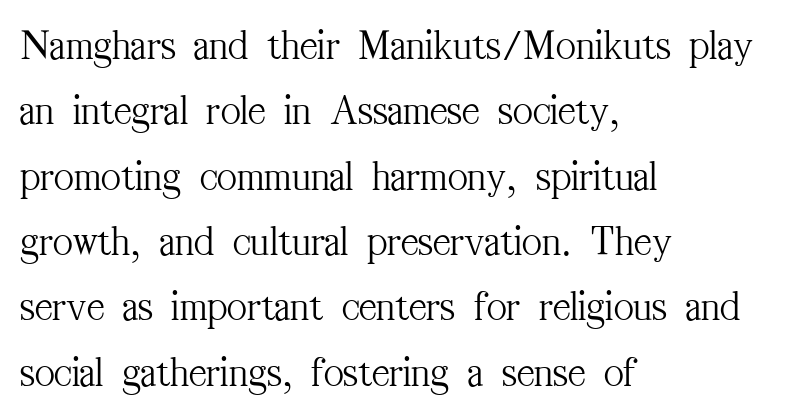
The area under the type is left untouched. Tracking value appears to be zero — textbook default spacing. Heaviness? Minimal to ordinary, like unemphasized prose. Short and long lines alike share a common starting point at left. If you drew a line through each stem, it would be perfectly vertical.
